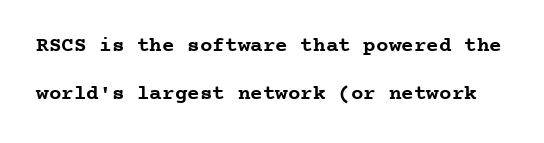
Underline: absent. The space between consecutive lines is lavish. What stands out about the letter spacing? Nothing — it is the standard amount. Strong, thick strokes mark this as bold type. Is there any slant? The stems are plumb.
